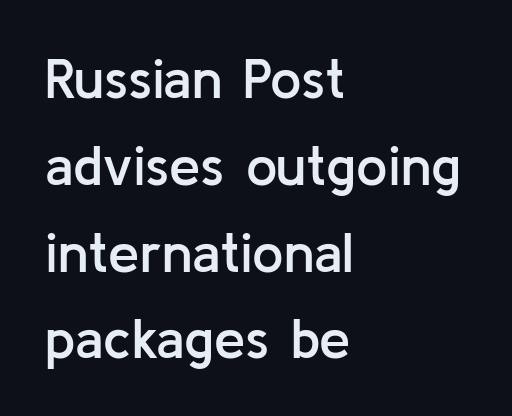
The ragged edge is on the right, which tells us the setting is flush left. Here the designer chose a conventional face with non-uniform glyph widths. Regarding leading, the lines here are spaced in the standard way. Font category for this specimen: sans-serif.
